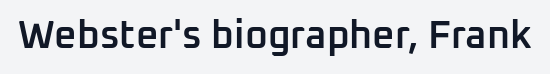
The image shows 39 px semibold sans-serif type, upright; set normal letter spacing, not underlined; low stroke contrast and a medium x-height.
